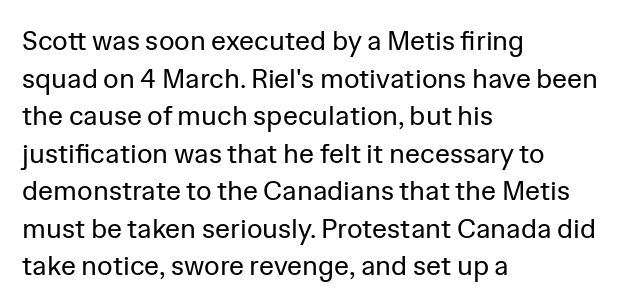
Notice how the stems are strictly vertical — no italics here. A bare baseline throughout the passage. Inter-character spacing is left at the font's built-in metrics. Vertical spacing — default. The ragged edge is on the right, which tells us the setting is flush left. The font sits on the lighter half of the weight spectrum, regular included.
